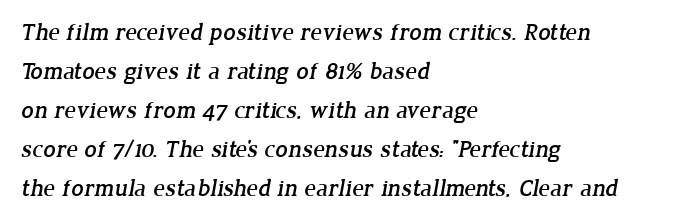
The image shows 24 px text type; set left-aligned, normal line spacing (1.62x), normal letter spacing, not underlined.
